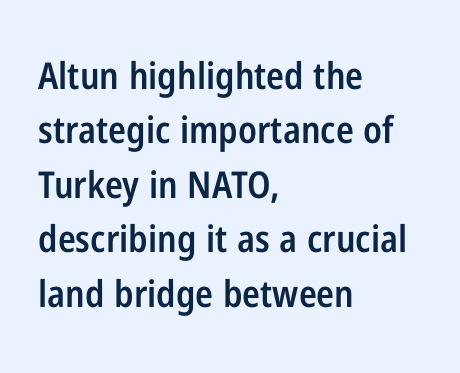
{"serif": "no", "italic": "no", "bold": "semi", "weight": "semibold", "width": "condensed", "stroke_contrast": "low", "x_height": "medium", "monospaced": "no", "underline": "no", "align": "left", "line_spacing": "normal", "line_spacing_ratio": 1.47, "letter_spacing": "normal", "letter_spacing_em": 0.0, "glyph_px": 37}
